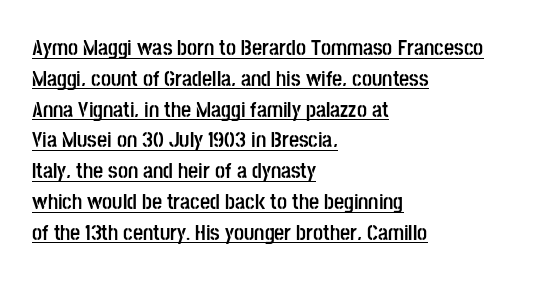
Q: Is the text bold? A: Yes.
Q: Is the text italic (slanted)? A: No, it is upright.
Q: Is the text underlined? A: Yes.
Q: How is the paragraph aligned? A: Left-aligned.
Q: Is the spacing between letters normal or unusually wide? A: Normal.
Q: Is the spacing between lines tight, normal or loose? A: Normal.
